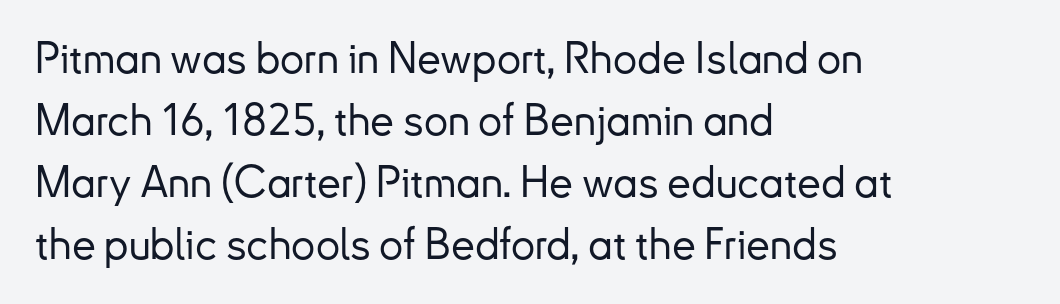
Each letter's strokes conclude bluntly, with no projecting serifs. A classic flush-left, rag-right setting is used for this passage. Rule under the text: the space is simply empty. This rendering leaves character spacing at its baseline value. Looks like regular typesetting: each glyph gets only the width it needs.
